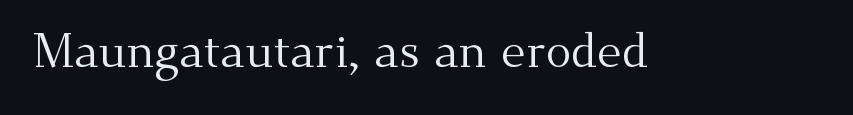
Is this a heavy cut? Hardly; it is regular or lighter. The line texture is even and compact thanks to regular tracking. Do the characters align in a grid? No, the font is proportional. The passage shown is not underscored anywhere.
